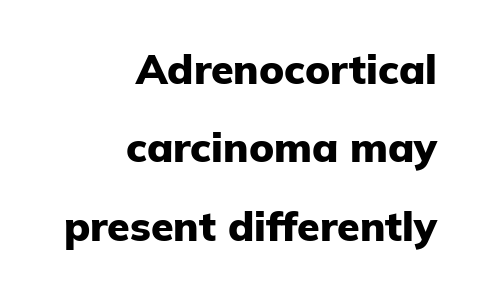
Q: Is the text bold? A: Yes.
Q: Is the text italic (slanted)? A: No, it is upright.
Q: Is the typeface a serif or a sans-serif typeface? A: Sans-serif.
Q: Is the text underlined? A: No.
Q: How is the paragraph aligned? A: Right-aligned.
Q: Is the spacing between letters normal or unusually wide? A: Normal.
Q: Is the spacing between lines tight, normal or loose? A: Loose.
Q: Width (condensed, normal, or wide)? A: Normal.
Q: Stroke contrast? A: Low.
Q: x-height? A: Medium.
Q: Monospaced? A: No.
